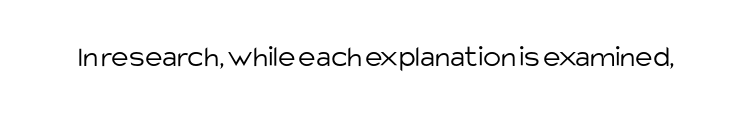
The image shows 30 px light sans-serif type, upright; set normal letter spacing, not underlined; low stroke contrast and a large x-height.
